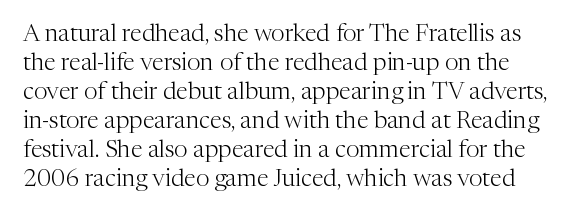
Weight: in the light-to-regular range. Compared with typical body copy, the letter spacing here is the same. Check the space under the baseline: it is left empty. In terms of posture, this sample is upright.
